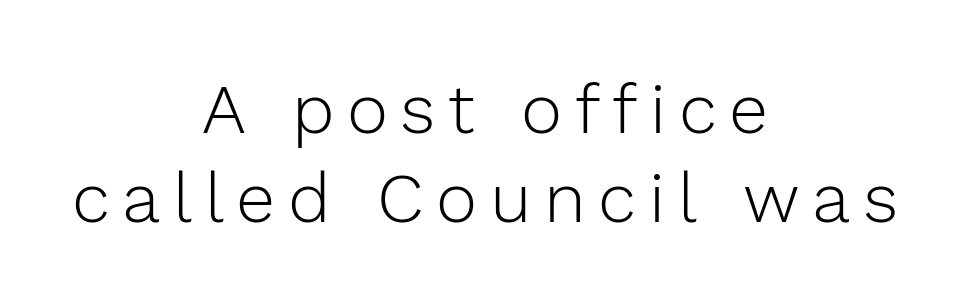
{"serif": "no", "italic": "no", "bold": "no", "weight": "light", "width": "normal", "x_height": "medium", "monospaced": "no", "underline": "no", "align": "center", "line_spacing": "normal", "line_spacing_ratio": 1.27, "glyph_px": 70}
